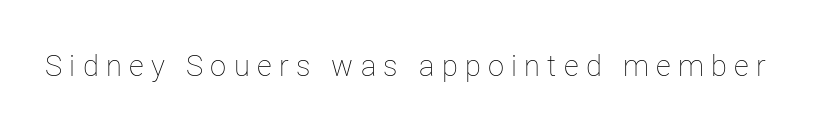
{"italic": "no", "bold": "no", "weight": "thin", "width": "normal", "stroke_contrast": "low", "x_height": "medium", "monospaced": "no", "underline": "no", "letter_spacing": "wide", "letter_spacing_em": 0.25, "glyph_px": 29}
